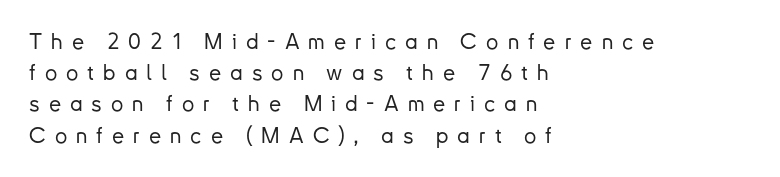
Q: Is the text italic (slanted)? A: No, it is upright.
Q: Is the text underlined? A: No.
Q: How is the paragraph aligned? A: Left-aligned.
Q: Is the spacing between letters normal or unusually wide? A: Unusually wide.
Q: Is the spacing between lines tight, normal or loose? A: Normal.
